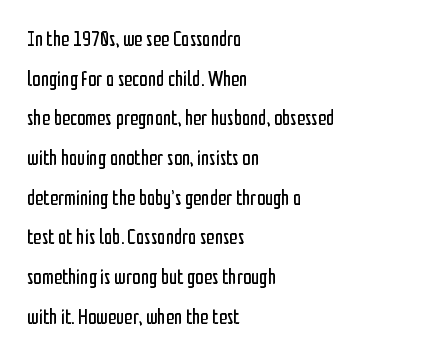
The image shows 21 px text type, upright; set left-aligned, line spacing 1.89x, normal letter spacing, not underlined.
